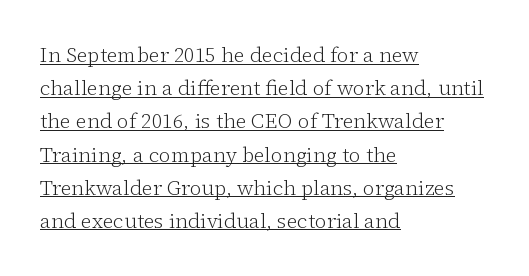
{"italic": "no", "bold": "no", "underline": "yes", "align": "left", "line_spacing": "normal", "line_spacing_ratio": 1.58, "letter_spacing": "normal", "letter_spacing_em": 0.0, "glyph_px": 21}
